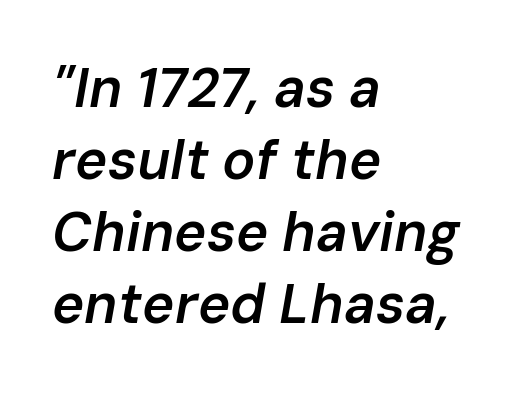
The image shows 55 px semibold type, italic (leaning right); set left-aligned, normal line spacing (1.31x), normal letter spacing, not underlined; low stroke contrast and a medium x-height.
